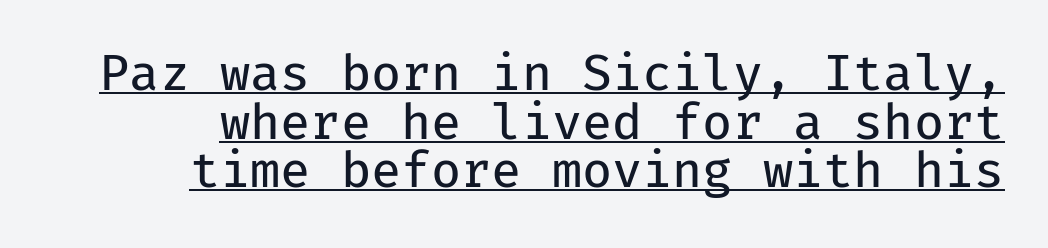
This sample has the even, mechanical cadence of fixed-width lettering. Weight: in the light-to-regular range. The passage is arranged like a letterhead date or caption credit — flush right. This sample uses a sans-serif face. Tightly led — the rows are bunched. These characters rest on top of a visible drawn line.
